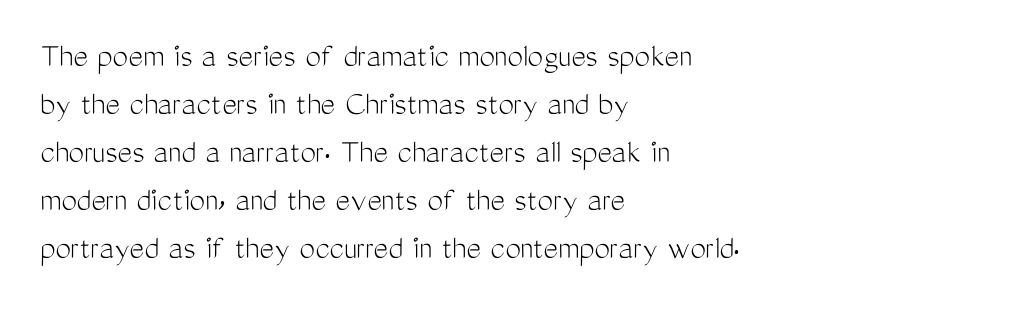
{"serif": "no", "italic": "no", "bold": "no", "weight": "light", "width": "condensed", "stroke_contrast": "medium", "x_height": "medium", "monospaced": "no", "underline": "no", "align": "left", "line_spacing": "normal", "line_spacing_ratio": 1.37, "letter_spacing": "normal", "letter_spacing_em": 0.0, "glyph_px": 35}
